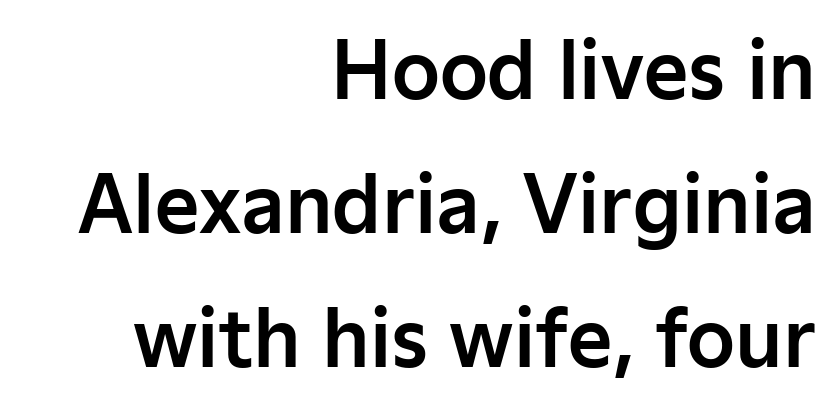
The image shows 77 px sans-serif type, upright; set right-aligned, line spacing 1.74x, normal letter spacing, not underlined; low stroke contrast and a medium x-height.
